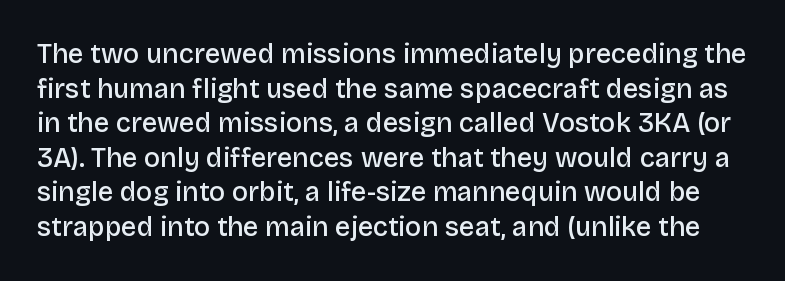
As a designer I'd log this as weight 600, semibold. How would I describe the line gaps? Plain and ordinary. Plain, unruled lines of type. Inter-character spacing is left at the font's built-in metrics. Posture: vertical.
